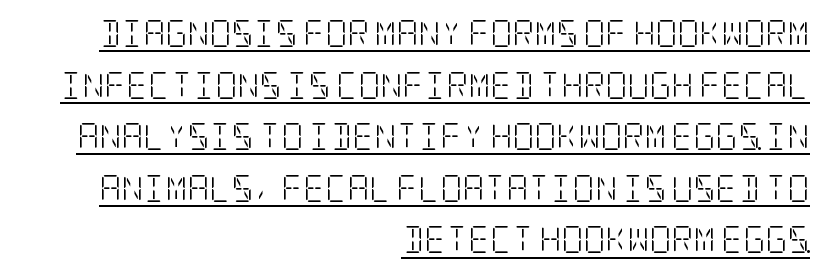
{"italic": "no", "bold": "no", "underline": "yes", "align": "right", "line_spacing": "loose", "line_spacing_ratio": 1.91, "letter_spacing": "normal", "letter_spacing_em": 0.0, "glyph_px": 27}
